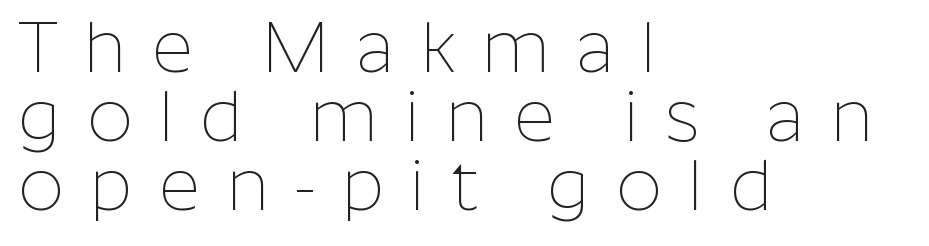
Q: Is the text bold? A: No.
Q: Is the text italic (slanted)? A: No, it is upright.
Q: Is the typeface a serif or a sans-serif typeface? A: Sans-serif.
Q: Is the text underlined? A: No.
Q: How is the paragraph aligned? A: Left-aligned.
Q: Is the spacing between letters normal or unusually wide? A: Unusually wide.
Q: Is the spacing between lines tight, normal or loose? A: Tight.
Q: Width (condensed, normal, or wide)? A: Normal.
Q: Stroke contrast? A: Low.
Q: x-height? A: Medium.
Q: Monospaced? A: No.
